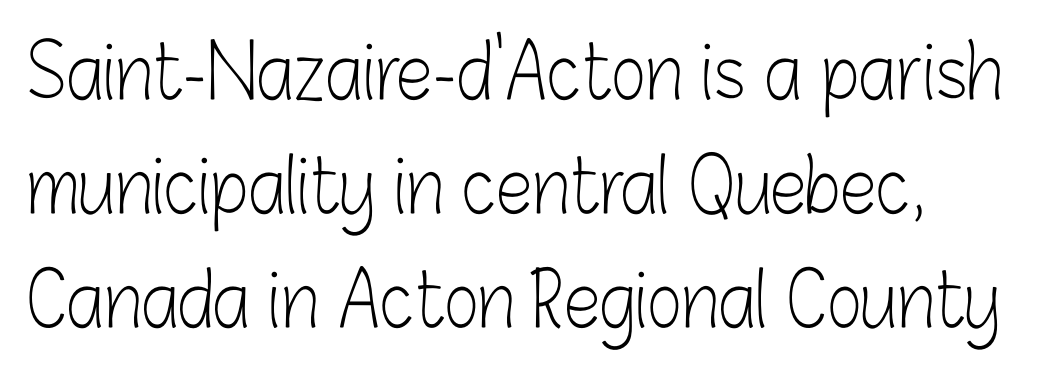
Q: Is the text bold? A: No.
Q: Is the text italic (slanted)? A: No, it is upright.
Q: Is the typeface a serif or a sans-serif typeface? A: Sans-serif.
Q: Is the text underlined? A: No.
Q: How is the paragraph aligned? A: Left-aligned.
Q: Is the spacing between letters normal or unusually wide? A: Normal.
Q: Is the spacing between lines tight, normal or loose? A: Normal.
Q: Width (condensed, normal, or wide)? A: Condensed.
Q: Stroke contrast? A: Low.
Q: x-height? A: Medium.
Q: Monospaced? A: No.
